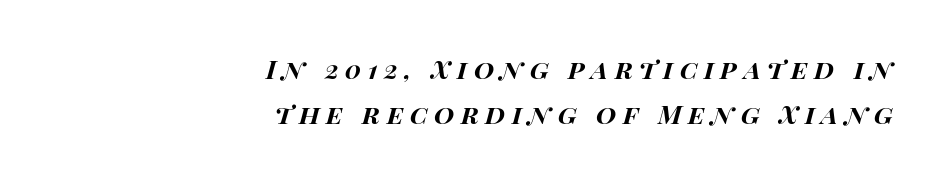
Casual observation: everything's shoved over to the right. Every letter is thick-stroked: bold, no question. Look at the tracking — it's clearly loosened, letters drifting apart. Honestly, there is no underline to notice here at all. Italic: yes, the glyphs are oblique.
